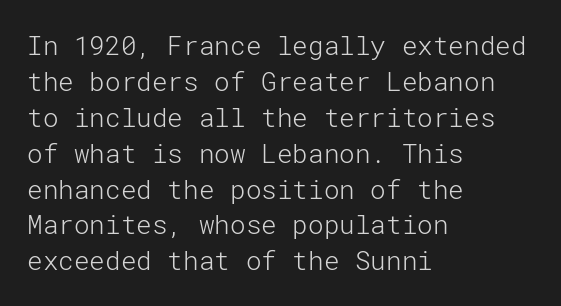
The characters are drawn with everyday or finer stroke widths. Line beginnings align vertically; line endings do not. Rule under the text: the space is simply empty. Words appear dense and cohesive because spacing is normal. Whoever set this chose a conventional vertical rhythm. Rendered with straight, roman letterforms.
